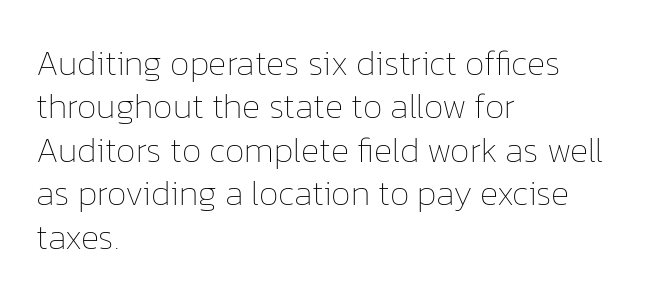
The letters stand straight up with perfectly vertical stems. The lines in this sample share a left origin and differ only in where they stop. Stems here are at most as thick as an everyday book face. The letters advance in unequal steps, a hallmark of proportional type. Standard letterfit; no display-style spreading of the glyphs. Has an underline been added? It has not.
